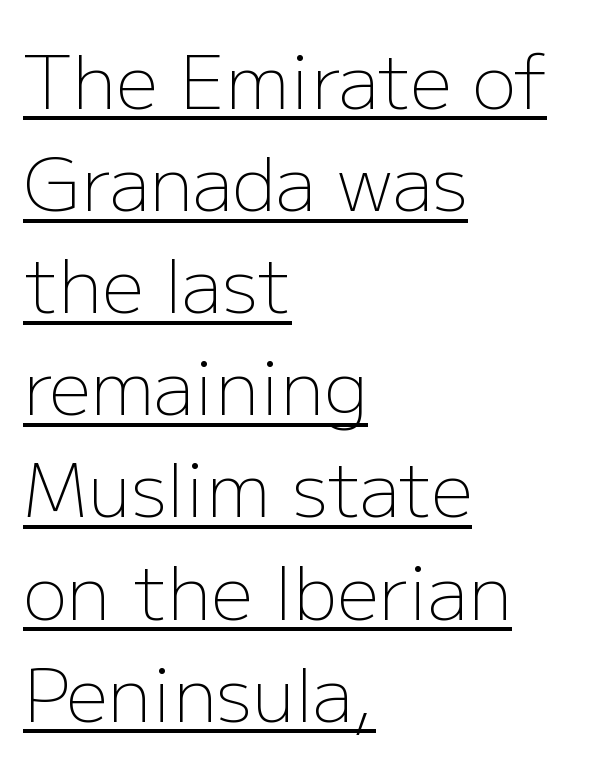
{"serif": "no", "italic": "no", "bold": "no", "weight": "light", "width": "normal", "stroke_contrast": "low", "x_height": "medium", "monospaced": "no", "underline": "yes", "align": "left", "line_spacing": "normal", "line_spacing_ratio": 1.38, "letter_spacing": "normal", "letter_spacing_em": 0.0, "glyph_px": 74}
